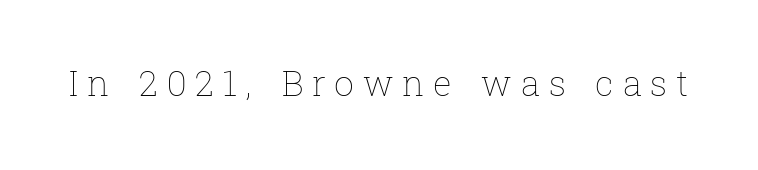
{"italic": "no", "bold": "no", "weight": "thin", "width": "normal", "stroke_contrast": "low", "x_height": "medium", "monospaced": "no", "underline": "no", "letter_spacing": "wide", "letter_spacing_em": 0.25, "glyph_px": 35}
